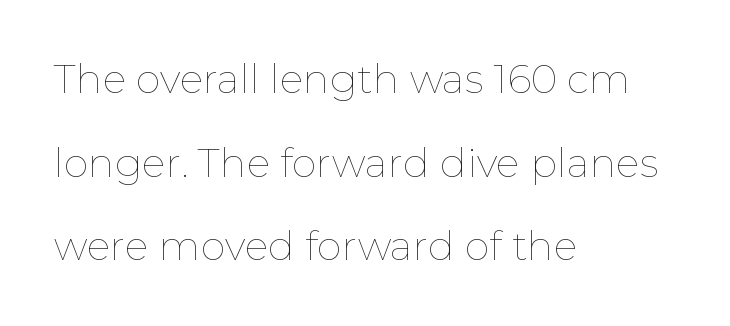
Is this a fixed-width face? No — the glyphs have proportional, varying widths. When letters stand straight like this, we call the style roman or upright. Inter-character spacing is left at the font's built-in metrics. In terms of leading, this rendering errs on the spacious side. Rule under the text: the space is simply empty.
